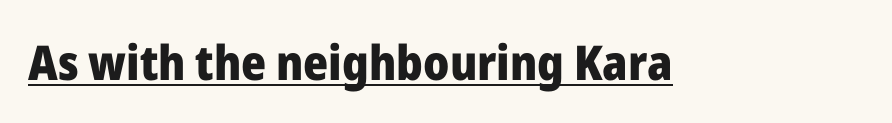
The image shows 48 px heavy sans-serif type, upright; set normal letter spacing, underlined; low stroke contrast and a medium x-height.
